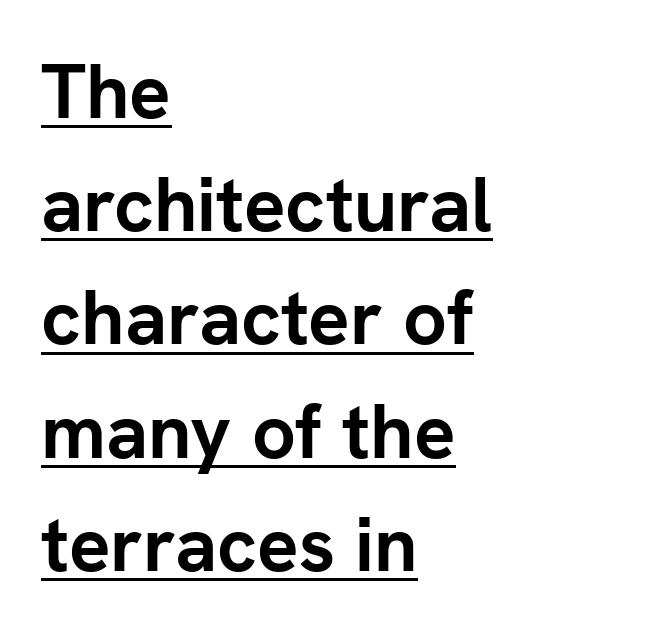
Leading: standard. The face used here is proportionally spaced, like ordinary book or web type. The paragraph has a hard left edge and a soft right edge. Pretty heavy lettering here — definitely bold. The rendered words wear a rule along their underside.
